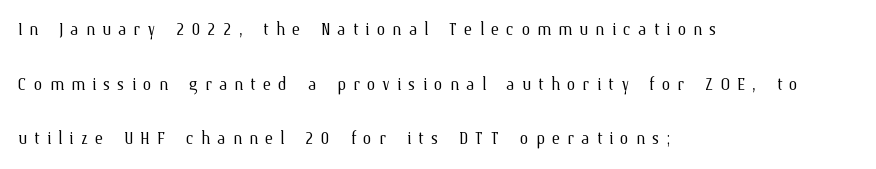
The image shows 22 px text type, upright; set left-aligned, loose line spacing (2.48x), unusually wide letter spacing (+0.32 em), not underlined.
